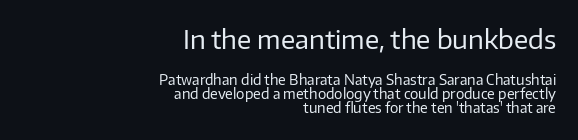
{"italic": "no", "bold": "no", "underline": "no", "align": "right", "line_spacing": "tight", "line_spacing_ratio": 1.03, "letter_spacing": "normal", "letter_spacing_em": 0.0, "larger_block": "first", "size_ratio": 1.86, "glyph_px": 26}
